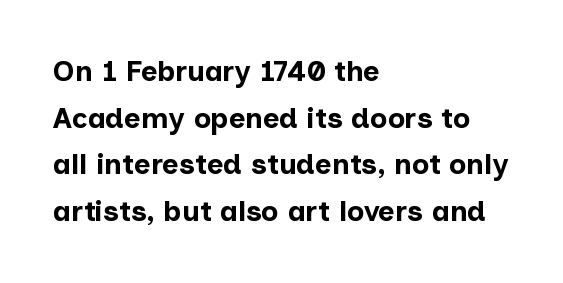
{"serif": "no", "italic": "no", "bold": "yes", "weight": "bold", "width": "normal", "stroke_contrast": "low", "x_height": "medium", "monospaced": "no", "underline": "no", "align": "left", "line_spacing": "normal", "line_spacing_ratio": 1.61, "letter_spacing": "normal", "letter_spacing_em": 0.0, "glyph_px": 29}
